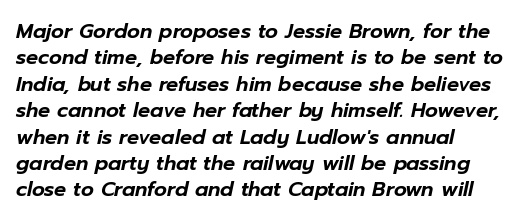
Q: Is the text italic (slanted)? A: Yes, it leans right by about 12 degrees.
Q: Is the text underlined? A: No.
Q: How is the paragraph aligned? A: Left-aligned.
Q: Is the spacing between letters normal or unusually wide? A: Normal.
Q: Is the spacing between lines tight, normal or loose? A: Normal.
